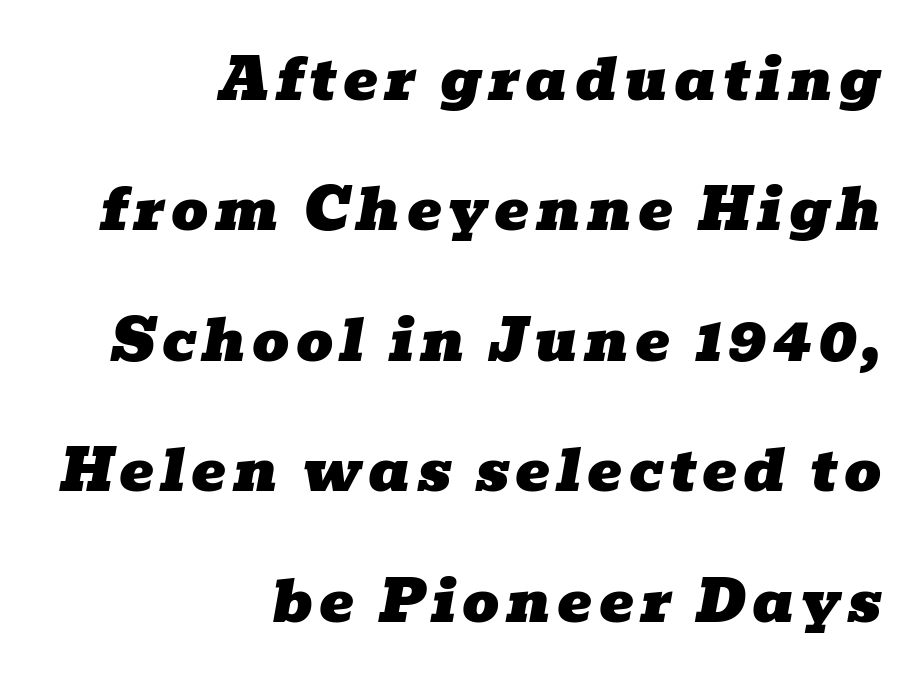
The image shows 58 px wide serif type, italic (leaning right); set right-aligned, loose line spacing (2.25x), not underlined; low stroke contrast and a medium x-height.
